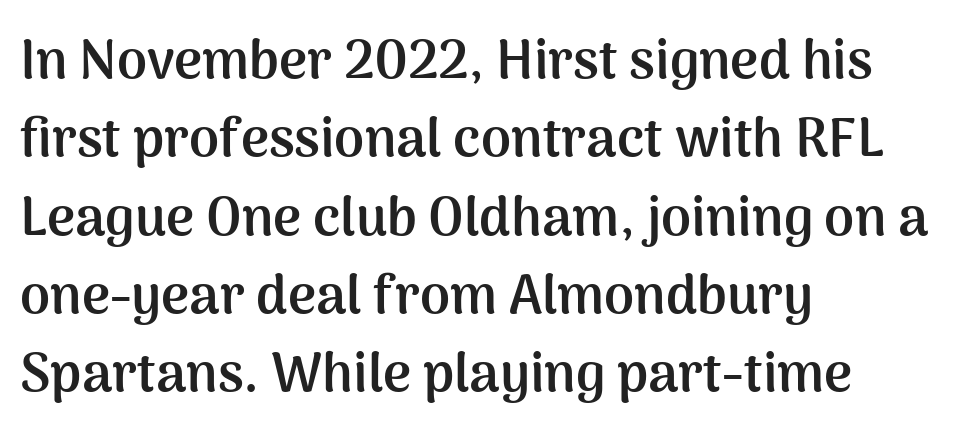
The image shows 54 px semibold sans-serif type, upright; set left-aligned, normal line spacing (1.45x), normal letter spacing, not underlined; medium stroke contrast and a medium x-height.
